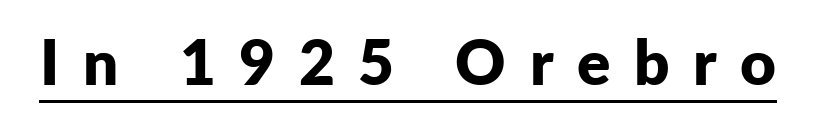
The image shows 62 px bold sans-serif type, upright; set unusually wide letter spacing (+0.38 em), underlined; low stroke contrast and a medium x-height.
